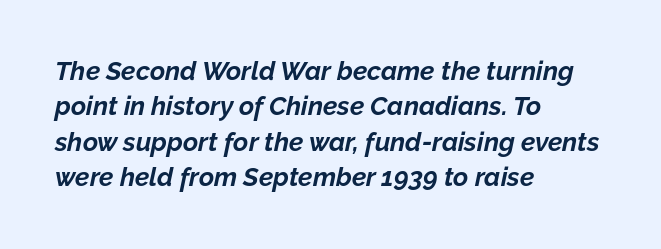
A dark, heavy texture on the line: the type is bold. Compared with typical paragraphs, the rows here are spaced about the same. Caption: standard tracking, unaltered. The foot of each line stays bare and open. A student would call this left alignment; a typographer would say flush left, rag right. Does the lettering tilt? It does — this is italic.
